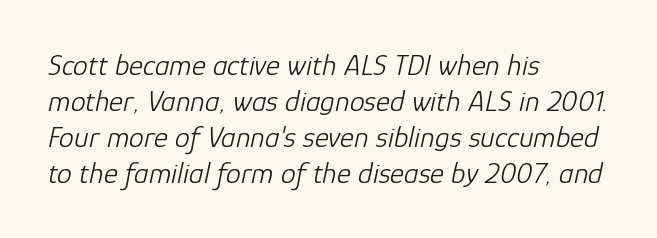
The image shows 30 px light type, italic (leaning right); set left-aligned, line spacing 1.2x, normal letter spacing, not underlined; low stroke contrast and a medium x-height.
